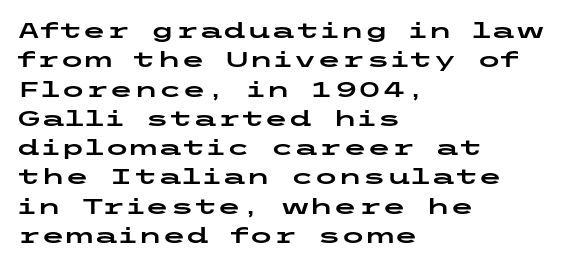
{"italic": "no", "underline": "no", "align": "left", "line_spacing": "normal", "line_spacing_ratio": 1.33, "letter_spacing": "normal", "letter_spacing_em": 0.0, "glyph_px": 22}
